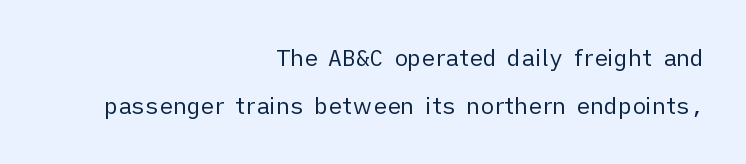
{"italic": "no", "bold": "no", "underline": "no", "align": "right", "line_spacing": "loose", "line_spacing_ratio": 2.1, "letter_spacing": "normal", "letter_spacing_em": 0.0, "glyph_px": 23}
